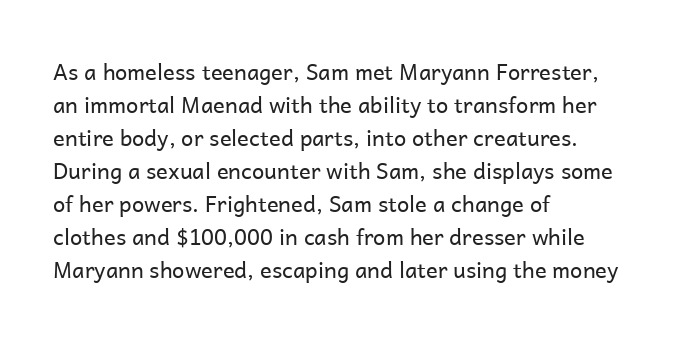
{"italic": "no", "bold": "no", "underline": "no", "align": "left", "line_spacing": "normal", "line_spacing_ratio": 1.5, "letter_spacing": "normal", "letter_spacing_em": 0.0, "glyph_px": 22}
